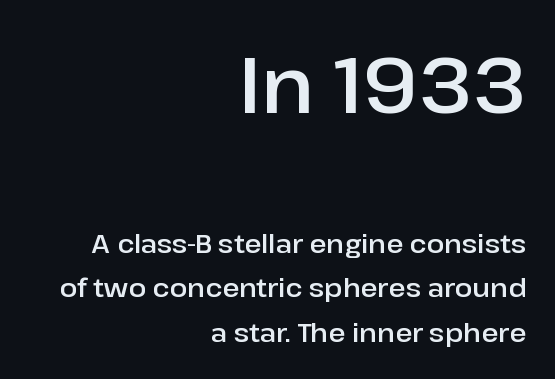
Q: Is the text italic (slanted)? A: No, it is upright.
Q: Is the typeface a serif or a sans-serif typeface? A: Sans-serif.
Q: Is the text underlined? A: No.
Q: How is the paragraph aligned? A: Right-aligned.
Q: Is the spacing between letters normal or unusually wide? A: Normal.
Q: Which block of text is set in a larger size, the first (top) or the second (bottom)? A: The first (top) one.
Q: Width (condensed, normal, or wide)? A: Normal.
Q: Stroke contrast? A: Low.
Q: x-height? A: Medium.
Q: Monospaced? A: No.
